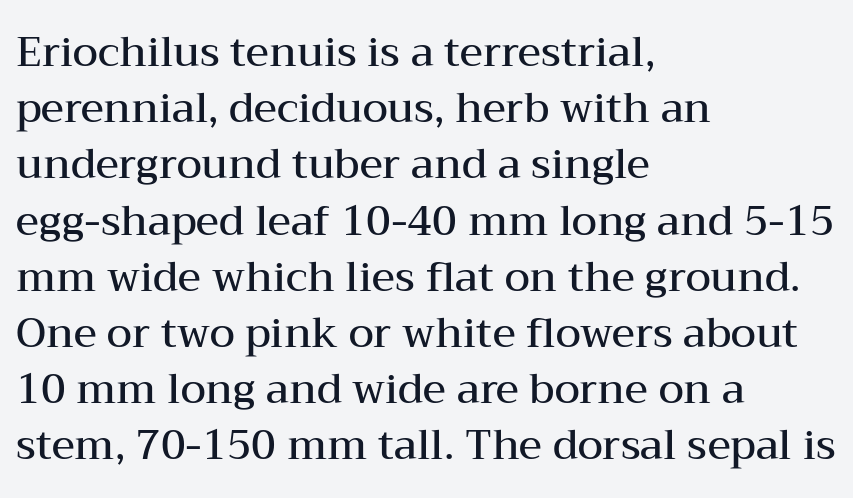
Q: Is the text bold? A: Semi-bold.
Q: Is the text italic (slanted)? A: No, it is upright.
Q: Is the typeface a serif or a sans-serif typeface? A: Serif.
Q: Is the text underlined? A: No.
Q: How is the paragraph aligned? A: Left-aligned.
Q: Is the spacing between letters normal or unusually wide? A: Normal.
Q: Is the spacing between lines tight, normal or loose? A: Normal.
Q: Width (condensed, normal, or wide)? A: Wide.
Q: Stroke contrast? A: Medium.
Q: x-height? A: Medium.
Q: Monospaced? A: No.
